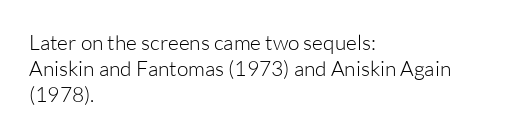
{"italic": "no", "bold": "no", "underline": "no", "align": "left", "line_spacing_ratio": 1.24, "letter_spacing": "normal", "letter_spacing_em": 0.0, "glyph_px": 21}
